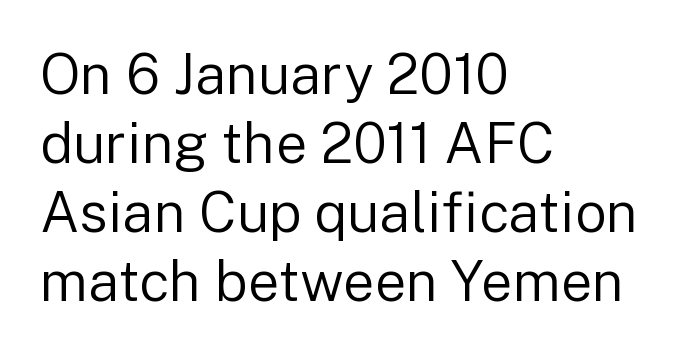
Do the letters lean? They stand straight. Compared with typical body copy, the letter spacing here is the same. Think of a printed novel: that variable character pitch is what you see here. The letterforms sit at book weight or below. If you drew a ruler down the left edge, every line would touch it. Letters rest on an invisible, unmarked baseline.
